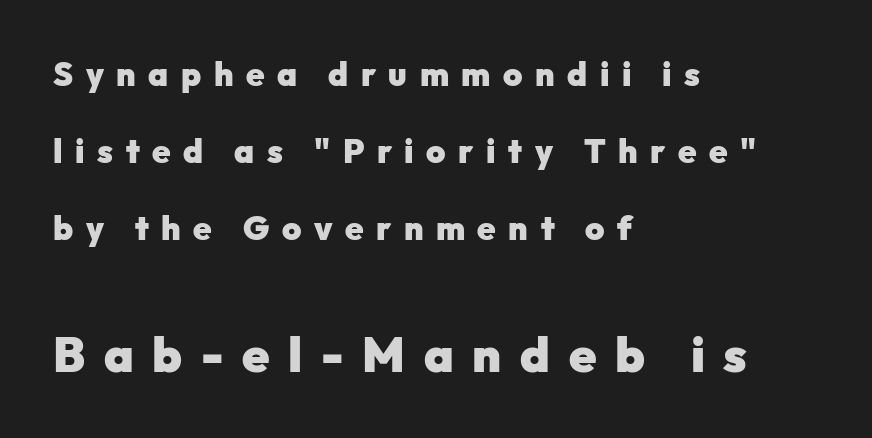
{"serif": "no", "italic": "no", "bold": "yes", "weight": "heavy", "width": "normal", "stroke_contrast": "low", "x_height": "medium", "monospaced": "no", "underline": "no", "align": "left", "line_spacing": "loose", "line_spacing_ratio": 2.33, "letter_spacing": "wide", "letter_spacing_em": 0.38, "larger_block": "second", "size_ratio": 1.48, "glyph_px": 49}
